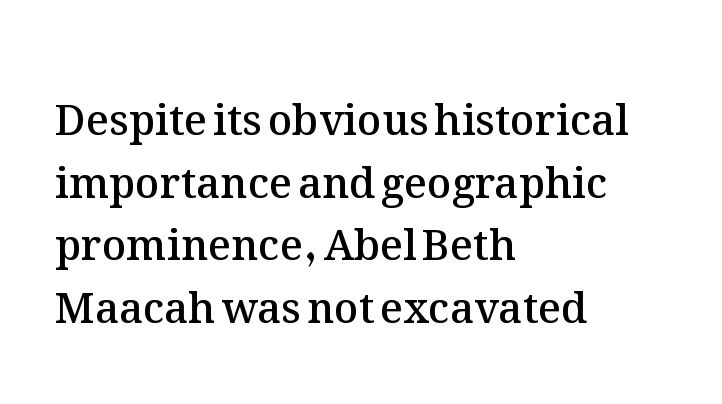
The image shows 42 px semibold type, upright; set left-aligned, normal line spacing (1.49x), normal letter spacing, not underlined; medium stroke contrast and a medium x-height.
